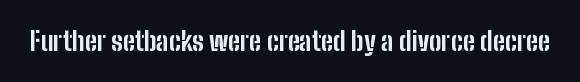
Q: Is the text bold? A: Yes.
Q: Is the text italic (slanted)? A: No, it is upright.
Q: Is the text underlined? A: No.
Q: Is the spacing between letters normal or unusually wide? A: Normal.
